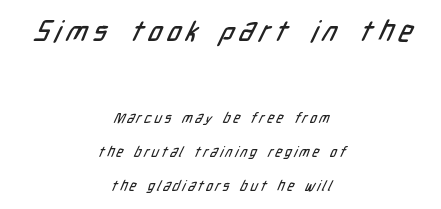
Layout note: lines centered. Here the designer chose a conventional face with non-uniform glyph widths. Whoever set this chose breathing room over compactness in the vertical rhythm. Note: no serifs on the glyphs.
